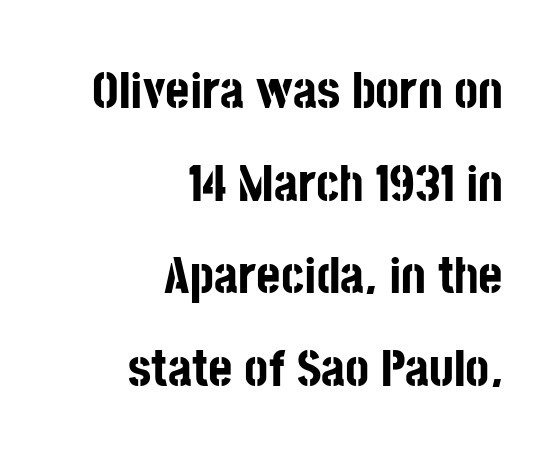
Type without underlining. You could call the tracking neutral — neither tight nor loose. Line endings align vertically; line beginnings do not. Typographically, this falls in the sans-serif category.
